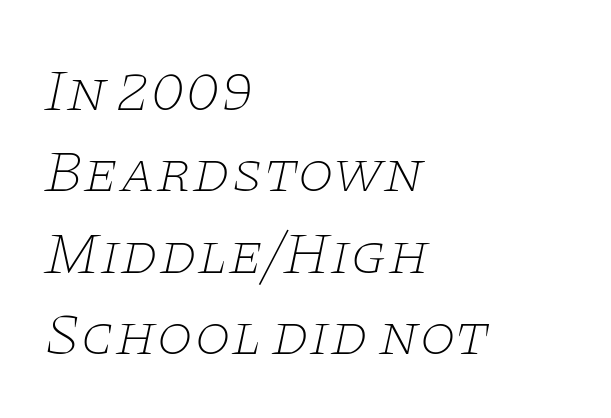
Q: Is the text bold? A: No.
Q: Is the text italic (slanted)? A: Yes, it leans right by about 11 degrees.
Q: Is the typeface a serif or a sans-serif typeface? A: Serif.
Q: Is the text underlined? A: No.
Q: How is the paragraph aligned? A: Left-aligned.
Q: Is the spacing between letters normal or unusually wide? A: Normal.
Q: Is the spacing between lines tight, normal or loose? A: Normal.
Q: Width (condensed, normal, or wide)? A: Wide.
Q: Stroke contrast? A: Low.
Q: x-height? A: Large.
Q: Monospaced? A: No.
